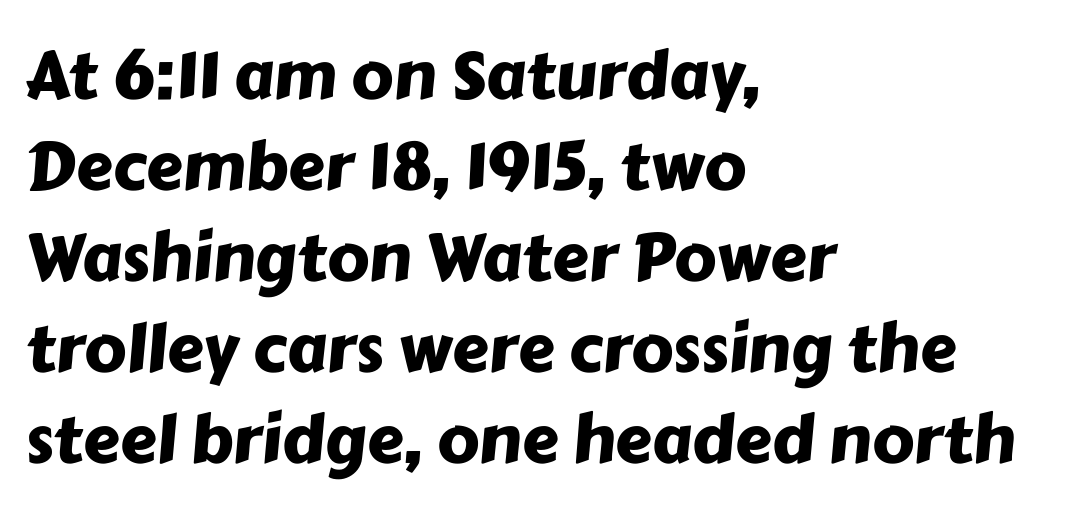
Q: Is the typeface a serif or a sans-serif typeface? A: Sans-serif.
Q: Is the text underlined? A: No.
Q: How is the paragraph aligned? A: Left-aligned.
Q: Is the spacing between letters normal or unusually wide? A: Normal.
Q: Is the spacing between lines tight, normal or loose? A: Normal.
Q: Width (condensed, normal, or wide)? A: Normal.
Q: Stroke contrast? A: Low.
Q: x-height? A: Medium.
Q: Monospaced? A: No.
